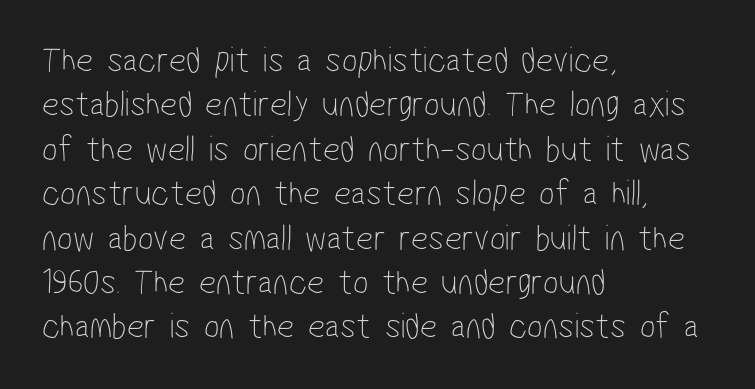
The image shows 37 px thin, condensed sans-serif type; set left-aligned, line spacing 1.2x, normal letter spacing, not underlined; low stroke contrast and a medium x-height.
